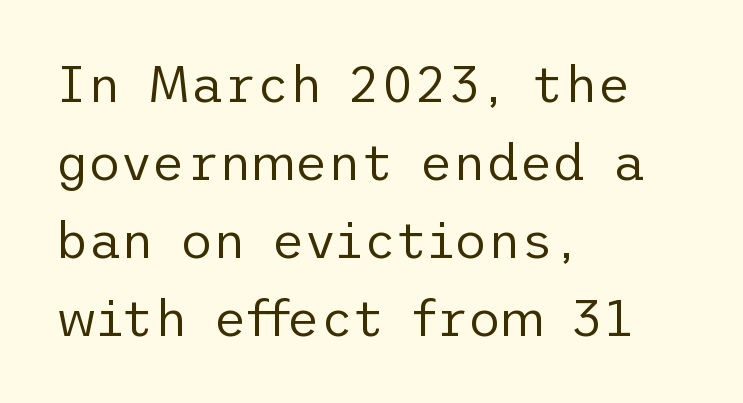
Caption: standard tracking, unaltered. Notice how descenders clear the ascenders below comfortably — that's standard leading. Beneath every word, the page is bare. The typesetting does not lean heavy: it is not bold. Observe the absence of serifs on each vertical stroke in this sample. This rendering uses left alignment, leaving the right contour irregular.
